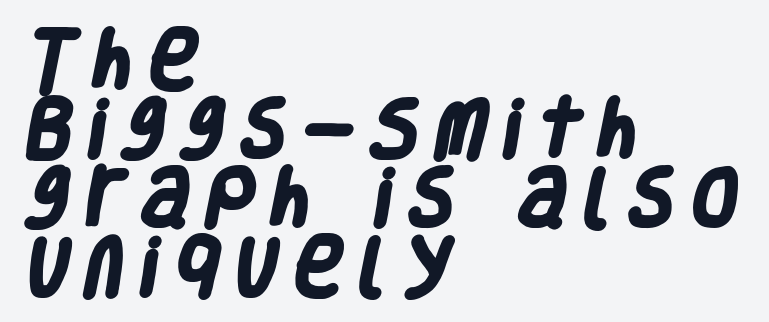
The image shows 65 px heavy, condensed sans-serif type; set left-aligned, tight line spacing (1.06x), unusually wide letter spacing (+0.28 em), not underlined; low stroke contrast and a large x-height.
